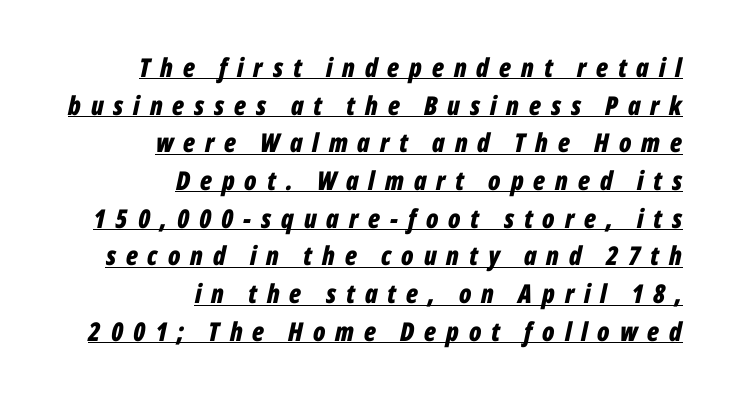
Line endings align vertically; line beginnings do not. The space between consecutive lines is moderate. Students, observe the line beneath the letters — that is underlining. Notice how thick the strokes are: this is what a full bold looks like. Slanted lettering throughout. How are the letters spaced? Widely, with obvious added tracking.
